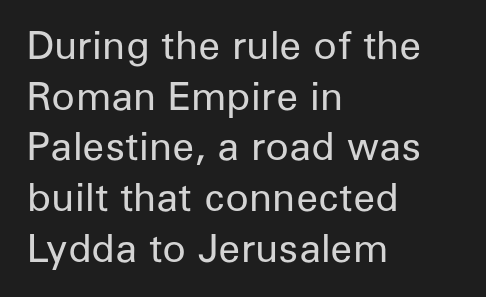
The image shows 39 px regular-weight sans-serif type, upright; set left-aligned, normal line spacing (1.3x), normal letter spacing, not underlined; low stroke contrast and a medium x-height.
